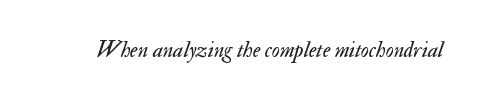
The image shows 22 px text type, italic (leaning right); set normal letter spacing, not underlined.
